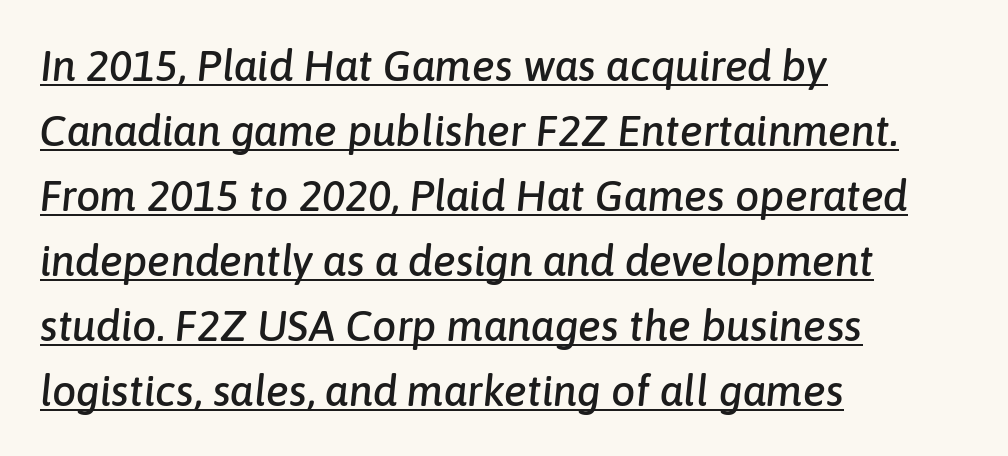
This sample has the flowing, uneven cadence of proportional lettering. Rows of type keep a routine distance in the vertical direction. Between one letter and the next there's only the usual sliver of space. The typesetter has applied underlining to the passage shown. An italicized treatment has been applied to the whole sample.
